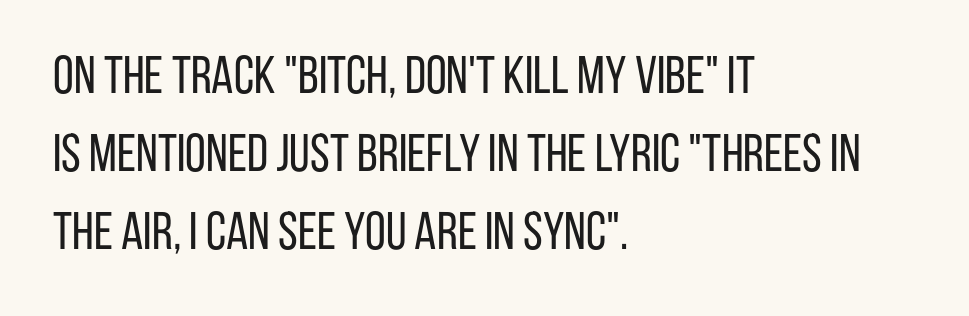
{"serif": "no", "italic": "no", "bold": "no", "weight": "regular", "width": "condensed", "stroke_contrast": "low", "x_height": "large", "monospaced": "no", "underline": "no", "align": "left", "line_spacing": "normal", "line_spacing_ratio": 1.47, "letter_spacing": "normal", "letter_spacing_em": 0.0, "glyph_px": 53}
